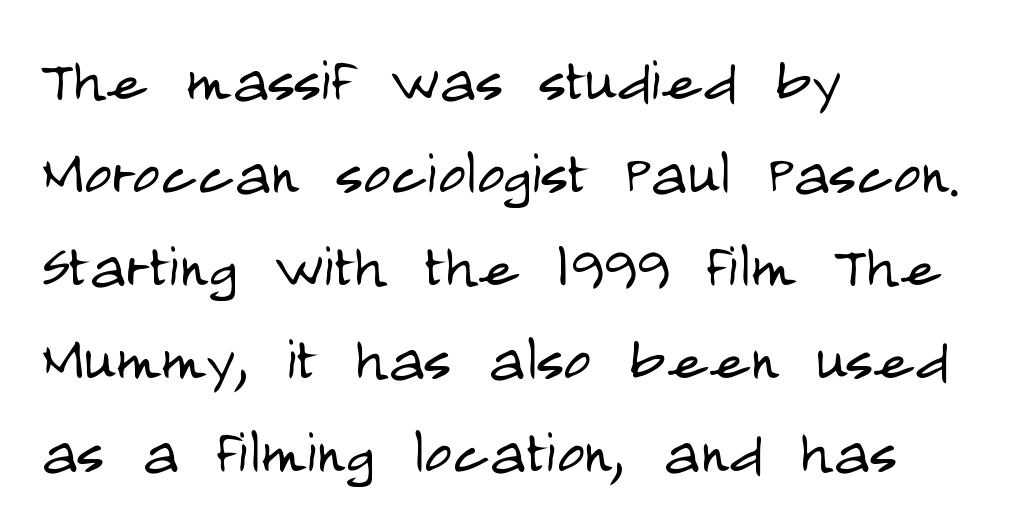
{"serif": "no", "italic": "no", "bold": "no", "weight": "light", "width": "condensed", "stroke_contrast": "low", "x_height": "large", "monospaced": "no", "underline": "no", "align": "left", "line_spacing_ratio": 1.24, "letter_spacing": "normal", "letter_spacing_em": 0.0, "glyph_px": 75}
